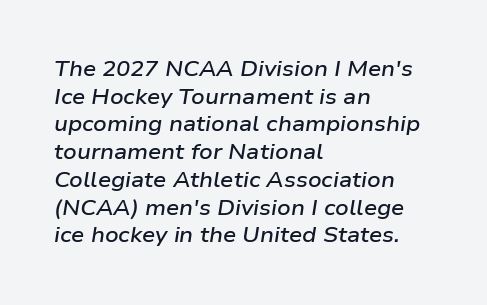
Descenders hang freely into open space. The leading is moderate, giving the passage an even texture. Left-aligned paragraph, ragged on the right. How are the letters spaced? Ordinarily, with no added tracking. Notice how the stems are inclined rather than vertical — that's the hallmark of italics. A fair bit of extra ink — the face is semibold, not bold.
